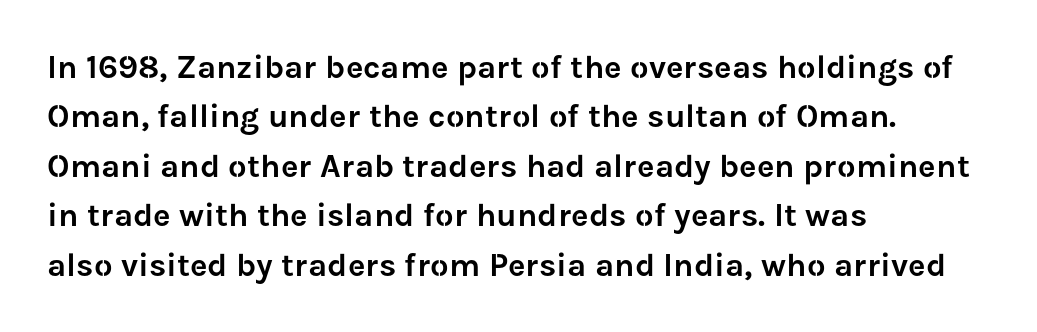
{"serif": "no", "italic": "no", "width": "normal", "stroke_contrast": "low", "x_height": "medium", "monospaced": "no", "underline": "no", "align": "left", "line_spacing": "normal", "line_spacing_ratio": 1.5, "letter_spacing": "normal", "letter_spacing_em": 0.0, "glyph_px": 33}
